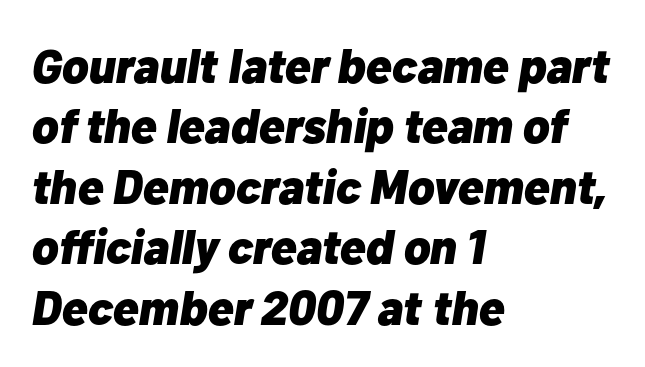
{"italic": "yes", "lean": "right", "slant_degrees": 10, "bold": "yes", "weight": "heavy", "width": "normal", "stroke_contrast": "low", "x_height": "medium", "monospaced": "no", "underline": "no", "align": "left", "line_spacing": "normal", "line_spacing_ratio": 1.26, "letter_spacing": "normal", "letter_spacing_em": 0.0, "glyph_px": 48}
